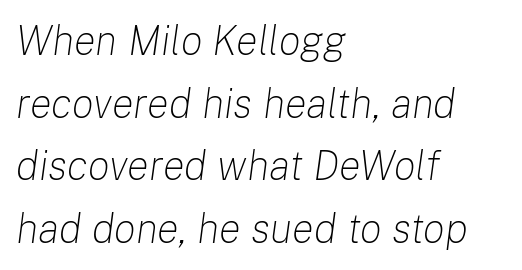
Q: Is the text bold? A: No.
Q: Is the text italic (slanted)? A: Yes, it leans right by about 8 degrees.
Q: Is the text underlined? A: No.
Q: How is the paragraph aligned? A: Left-aligned.
Q: Is the spacing between letters normal or unusually wide? A: Normal.
Q: Is the spacing between lines tight, normal or loose? A: Normal.
Q: Width (condensed, normal, or wide)? A: Normal.
Q: Stroke contrast? A: Low.
Q: x-height? A: Medium.
Q: Monospaced? A: No.
